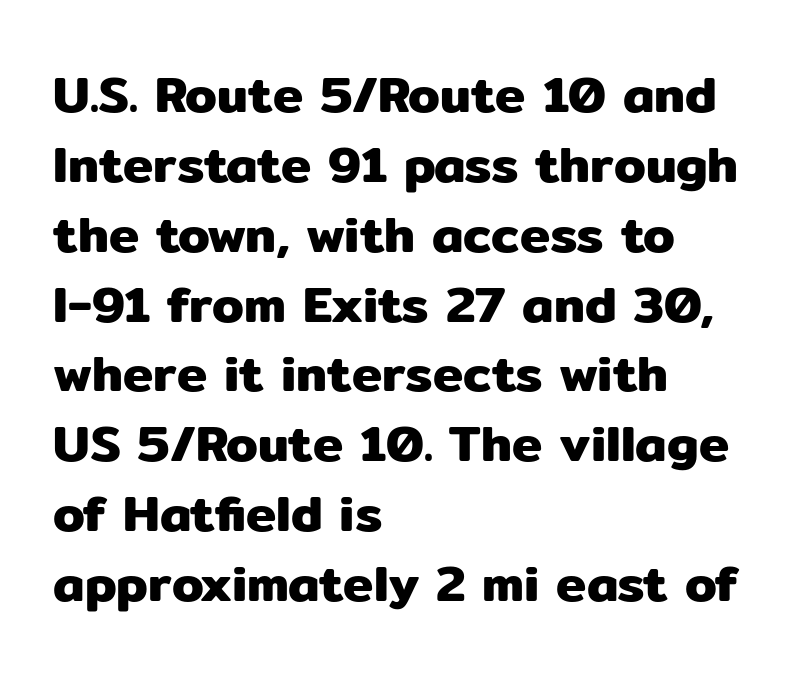
The image shows 51 px sans-serif type, upright; set left-aligned, normal line spacing (1.37x), normal letter spacing, not underlined; low stroke contrast and a medium x-height.
